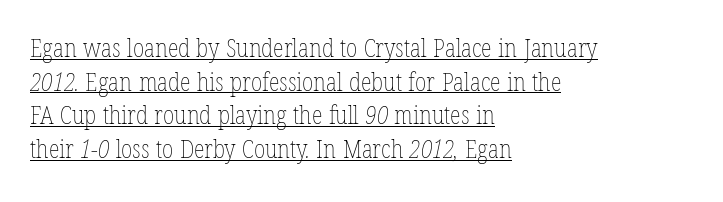
Underlined type. The passage is arranged the way most books set body copy — flush left. The typesetting does not lean heavy: it is not bold. Observe the ordinary spacing: letters are neighbours, not strangers. What's the leading like? Ordinary, nothing unusual.
